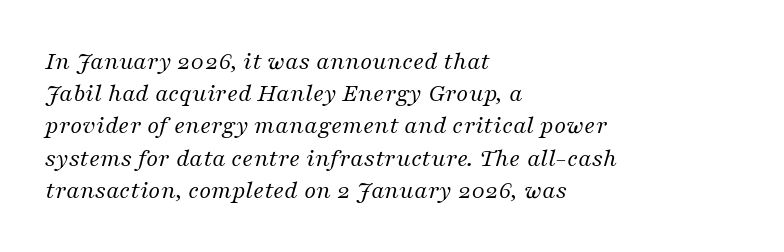
A clean baseline with only descenders dipping below it. You could call the tracking neutral — neither tight nor loose. A student would call this left alignment; a typographer would say flush left, rag right. Bold? No — there's no thickening of the strokes. The specimen reads as italic at a glance.
